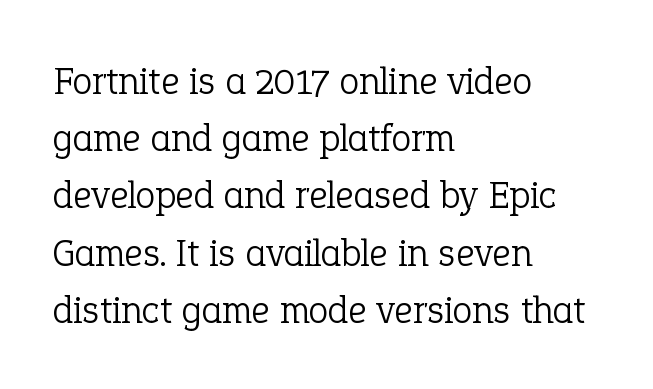
Stroke thickness stays within the range of a standard reading face or lighter. These lines are set flush left with a ragged right edge. Characters remain perfectly vertical along every line. Has an underline been added? It has not.
